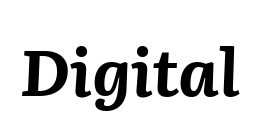
Q: Is the text bold? A: Yes.
Q: Is the text italic (slanted)? A: Yes, it leans right by about 2 degrees.
Q: Is the text underlined? A: No.
Q: Is the spacing between letters normal or unusually wide? A: Normal.
Q: Width (condensed, normal, or wide)? A: Normal.
Q: Stroke contrast? A: Medium.
Q: x-height? A: Medium.
Q: Monospaced? A: No.
